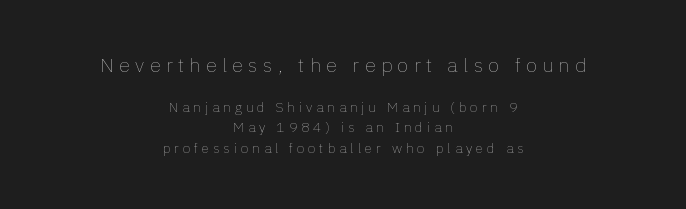
Lines of text with bare space underneath. The vertical gap from one line to the next is medium. Type size steps down from the first block to the second. This sample uses expanded letter spacing, leaving extra air between glyphs. Both edges are ragged and mirror each other, which tells us the setting is centered. Vertical stems look standard width or narrower in stroke.
